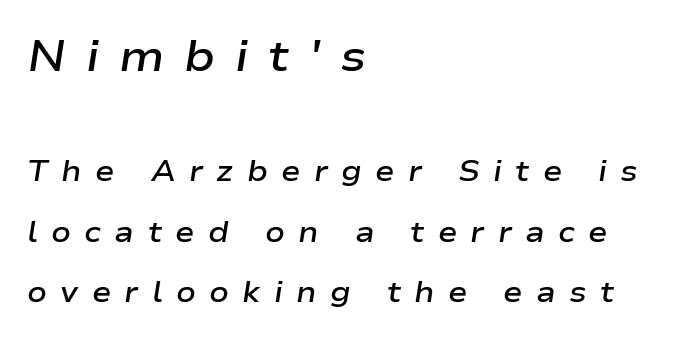
The image shows 43 px semibold, wide type, italic (leaning right); set left-aligned, loose line spacing (2.09x), unusually wide letter spacing (+0.46 em), not underlined; the first (top) block is 1.48x larger; low stroke contrast and a medium x-height.
